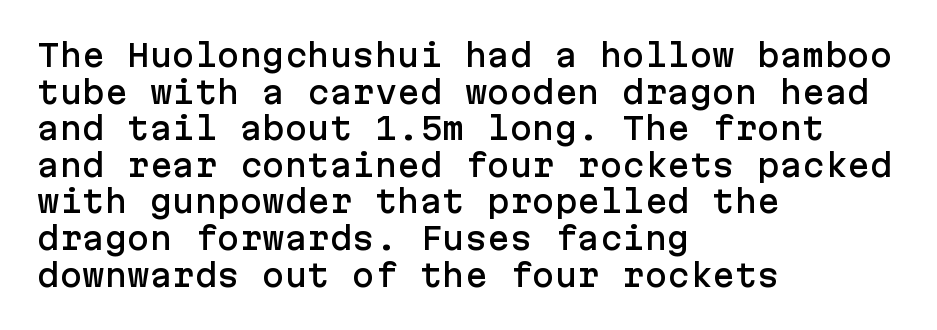
The image shows 30 px sans-serif type, upright; set left-aligned, line spacing 1.22x, normal letter spacing, not underlined; low stroke contrast and a medium x-height.
